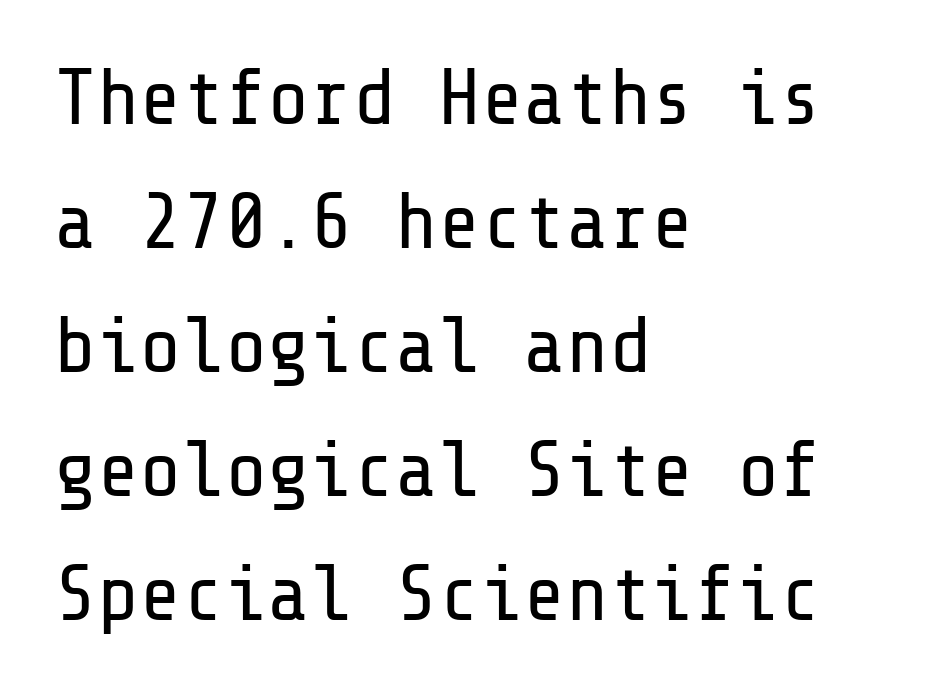
Q: Is the text bold? A: No.
Q: Is the text italic (slanted)? A: No, it is upright.
Q: Is the typeface a serif or a sans-serif typeface? A: Sans-serif.
Q: Is the text underlined? A: No.
Q: How is the paragraph aligned? A: Left-aligned.
Q: Is the spacing between letters normal or unusually wide? A: Normal.
Q: Is the spacing between lines tight, normal or loose? A: Normal.
Q: Width (condensed, normal, or wide)? A: Normal.
Q: Stroke contrast? A: Low.
Q: x-height? A: Medium.
